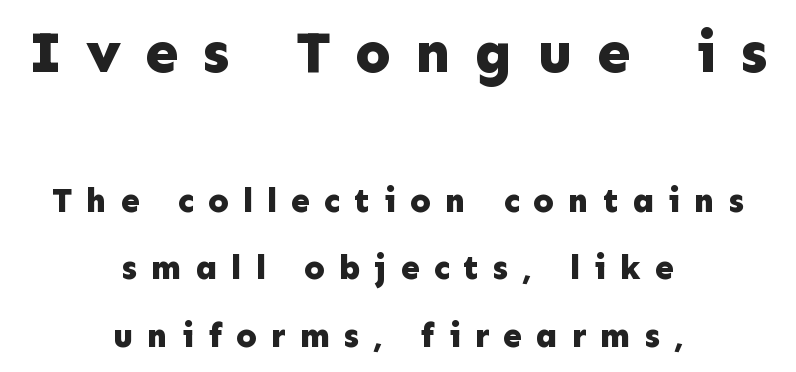
In terms of posture, this sample is upright. The area under the type is left untouched. Observe the absence of serifs on each vertical stroke in this sample. Horizontally, the lines are justified to the midpoint only.
